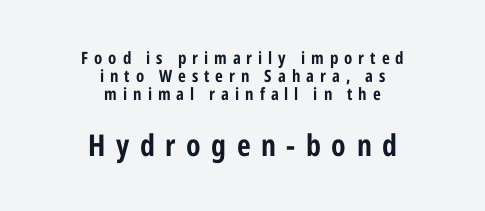
{"serif": "no", "italic": "no", "bold": "yes", "weight": "bold", "width": "condensed", "stroke_contrast": "low", "x_height": "medium", "monospaced": "no", "underline": "no", "align": "center", "line_spacing": "tight", "line_spacing_ratio": 1.06, "letter_spacing": "wide", "letter_spacing_em": 0.35, "larger_block": "second", "size_ratio": 1.76, "glyph_px": 30}
